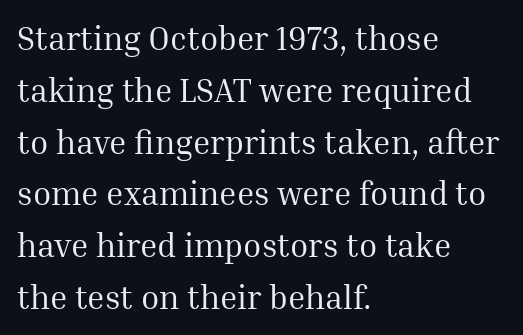
{"serif": "yes", "italic": "no", "bold": "no", "weight": "regular", "width": "normal", "stroke_contrast": "medium", "x_height": "medium", "monospaced": "no", "underline": "no", "align": "left", "line_spacing": "normal", "line_spacing_ratio": 1.57, "letter_spacing": "normal", "letter_spacing_em": 0.0, "glyph_px": 33}
